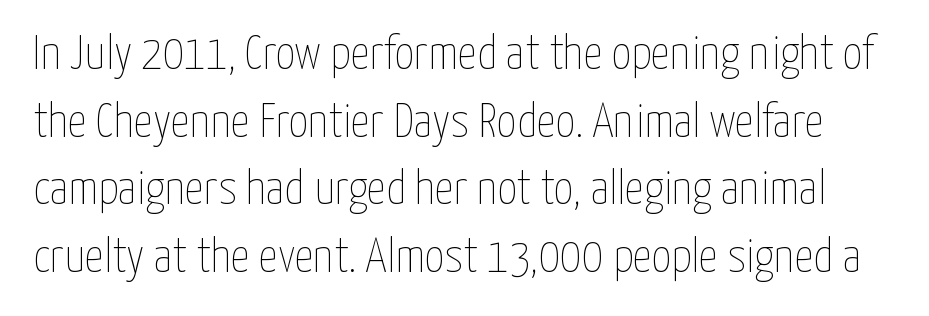
Nothing unusual about the tracking: characters are spaced as the font intends. The letters advance in unequal steps, a hallmark of proportional type. If you measured baseline to baseline, you'd find a middling distance. This sample uses an upright cut, with every glyph sitting square on the baseline. The zone under the glyphs is completely vacant. The strokes carry an ordinary text weight at most.
